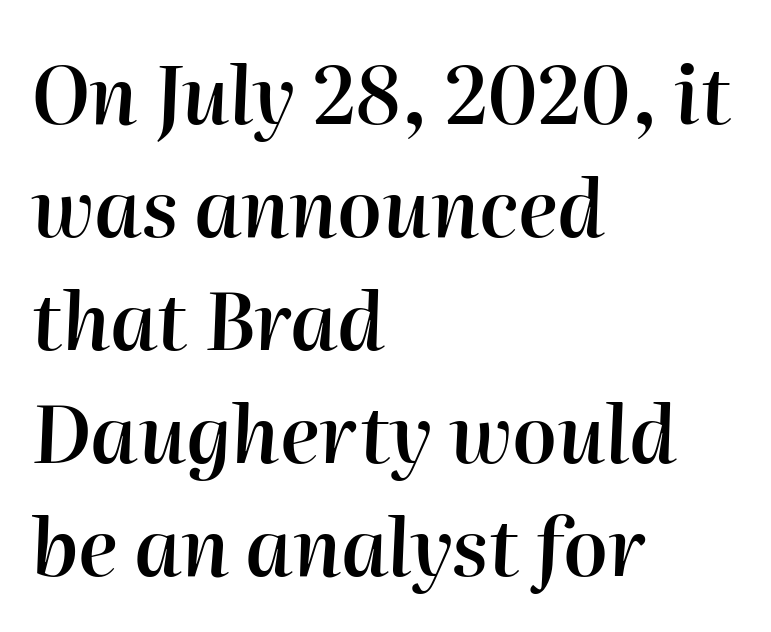
The rendering uses natural spacing where letterforms have individual widths. The lines in this sample share a left origin and differ only in where they stop. Yep, that's italic — everything's leaning. Here the glyphs are tracked normally, forming tight word shapes. A normal amount of white space separates one row of letters from the next.
